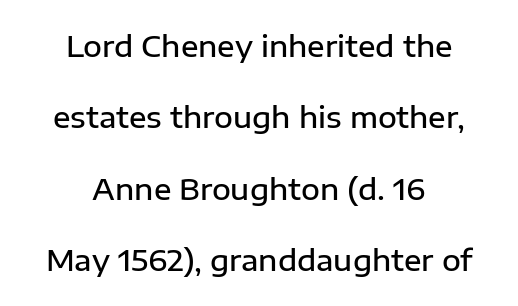
{"serif": "no", "italic": "no", "bold": "semi", "weight": "semibold", "width": "normal", "stroke_contrast": "low", "x_height": "medium", "monospaced": "no", "underline": "no", "align": "center", "line_spacing": "loose", "line_spacing_ratio": 2.46, "letter_spacing": "normal", "letter_spacing_em": 0.0, "glyph_px": 29}
